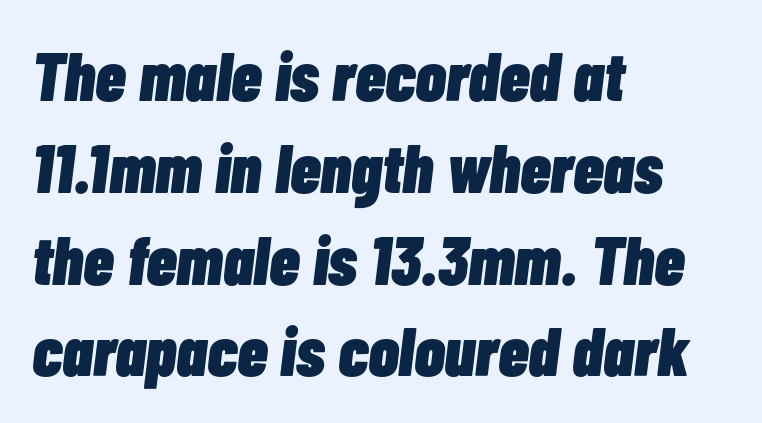
Q: Is the text bold? A: Yes.
Q: Is the text italic (slanted)? A: Yes, it leans right by about 7 degrees.
Q: Is the text underlined? A: No.
Q: How is the paragraph aligned? A: Left-aligned.
Q: Is the spacing between letters normal or unusually wide? A: Normal.
Q: Is the spacing between lines tight, normal or loose? A: Normal.
Q: Width (condensed, normal, or wide)? A: Condensed.
Q: Stroke contrast? A: Low.
Q: x-height? A: Medium.
Q: Monospaced? A: No.
